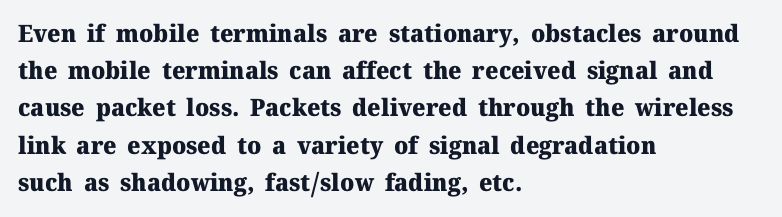
The passage shown has conventional tracking throughout. Underline: absent. The lines in this sample share a left origin and differ only in where they stop. These lines carry a lot of weight — the face is fully bold. Leading: standard. Characters remain perfectly vertical along every line.
